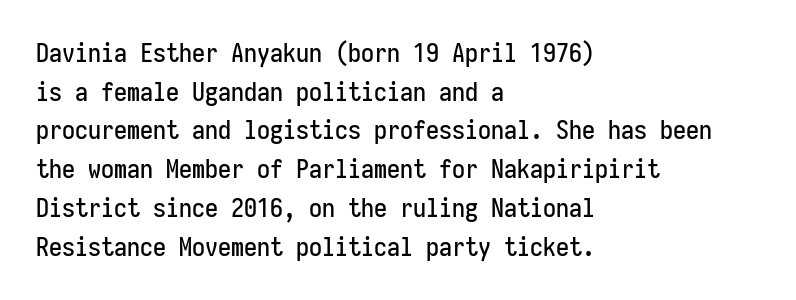
Q: Is the text italic (slanted)? A: No, it is upright.
Q: Is the text underlined? A: No.
Q: How is the paragraph aligned? A: Left-aligned.
Q: Is the spacing between letters normal or unusually wide? A: Normal.
Q: Is the spacing between lines tight, normal or loose? A: Normal.
